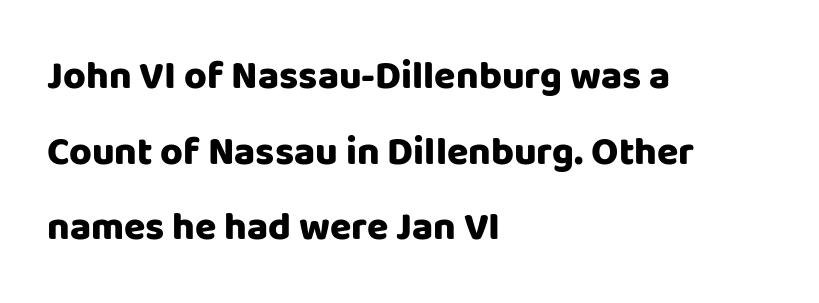
Q: Is the text bold? A: Yes.
Q: Is the text italic (slanted)? A: No, it is upright.
Q: Is the typeface a serif or a sans-serif typeface? A: Sans-serif.
Q: Is the text underlined? A: No.
Q: How is the paragraph aligned? A: Left-aligned.
Q: Is the spacing between letters normal or unusually wide? A: Normal.
Q: Is the spacing between lines tight, normal or loose? A: Loose.
Q: Width (condensed, normal, or wide)? A: Normal.
Q: Stroke contrast? A: Low.
Q: x-height? A: Large.
Q: Monospaced? A: No.
